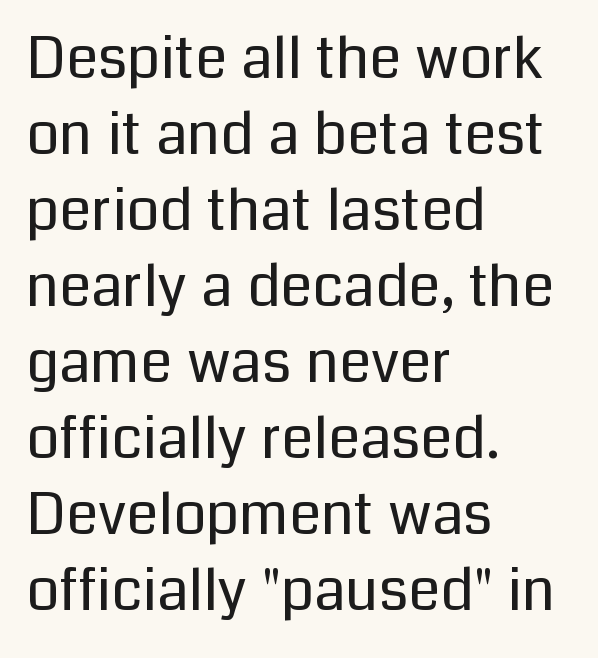
The face looks like a standard text weight, possibly lighter. How would I describe the line gaps? Plain and ordinary. Note: no serifs on the glyphs. The letters advance in unequal steps, a hallmark of proportional type.
